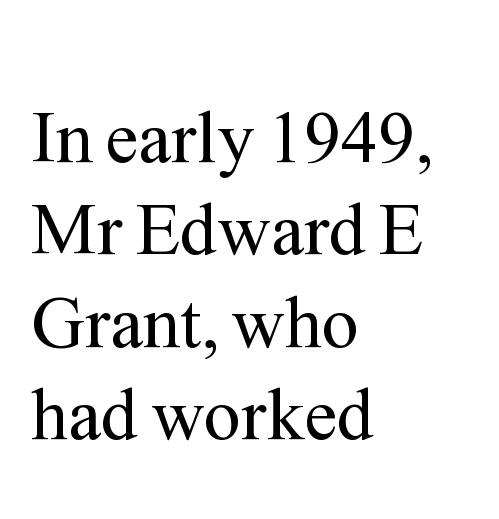
Q: Is the text bold? A: No.
Q: Is the text italic (slanted)? A: No, it is upright.
Q: Is the typeface a serif or a sans-serif typeface? A: Serif.
Q: Is the text underlined? A: No.
Q: How is the paragraph aligned? A: Left-aligned.
Q: Is the spacing between letters normal or unusually wide? A: Normal.
Q: Is the spacing between lines tight, normal or loose? A: Normal.
Q: Width (condensed, normal, or wide)? A: Normal.
Q: Stroke contrast? A: Medium.
Q: x-height? A: Medium.
Q: Monospaced? A: No.
